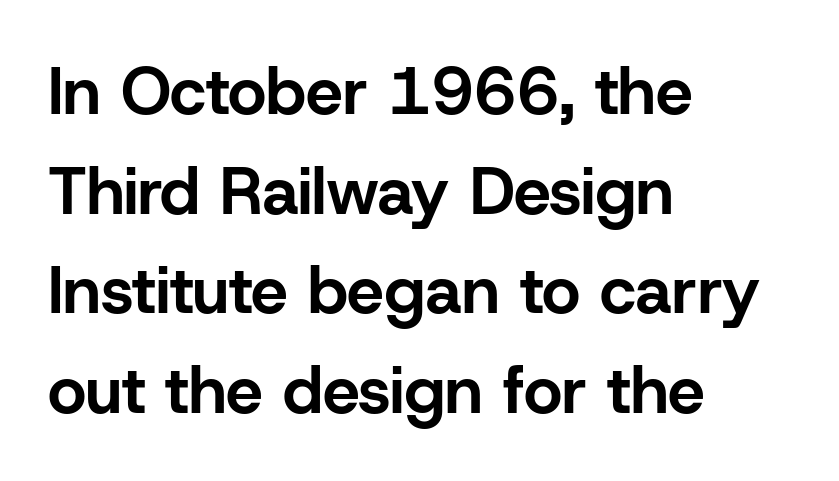
The rows are spaced the way most documents space them. The gaps between neighbouring characters are ordinary and unremarkable. I'd call this a sans setting — the letters go barefoot. Visually the block forms a straight wall on the left and a jagged coastline on the right. The specimen reads as upright at a glance. Spacing verdict: proportional, widths tailored to each character.
